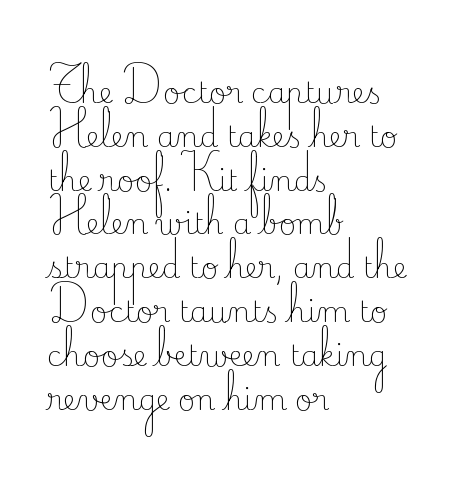
{"serif": "yes", "italic": "no", "bold": "no", "weight": "light", "width": "normal", "stroke_contrast": "low", "x_height": "small", "monospaced": "no", "underline": "no", "align": "left", "line_spacing": "normal", "line_spacing_ratio": 1.51, "letter_spacing": "normal", "letter_spacing_em": 0.0, "glyph_px": 29}
